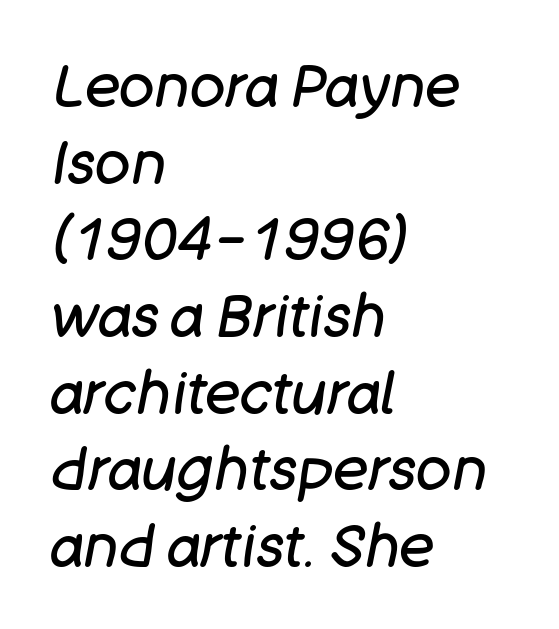
The passage shown is not bold in any degree. If you measured baseline to baseline, you'd find a middling distance. Compared with ordinary roman type, these characters are visibly tilted. The foot of each line stays bare and open. Between one letter and the next there's only the usual sliver of space. The rendering uses natural spacing where letterforms have individual widths.
